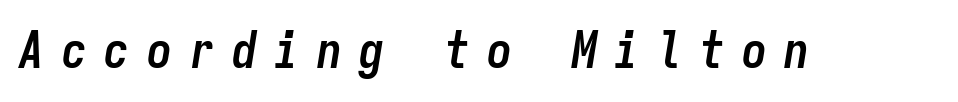
{"italic": "yes", "lean": "right", "slant_degrees": 9, "bold": "yes", "weight": "semibold", "width": "condensed", "stroke_contrast": "low", "x_height": "medium", "monospaced": "yes", "underline": "no", "letter_spacing": "wide", "letter_spacing_em": 0.35, "glyph_px": 50}
